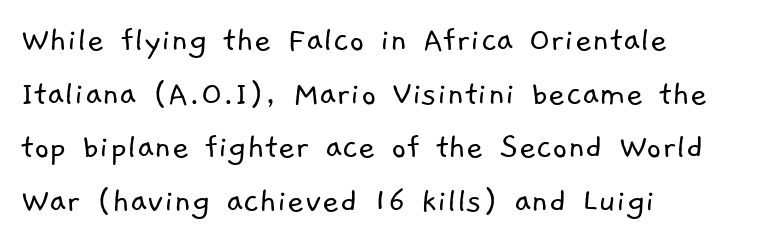
The face used here is proportionally spaced, like ordinary book or web type. Inter-character spacing is left at the font's built-in metrics. The passage shown is not underscored anywhere. Leading: standard. Note: no serifs on the glyphs. The text block is weighted toward the left margin, trailing off unevenly rightward.
